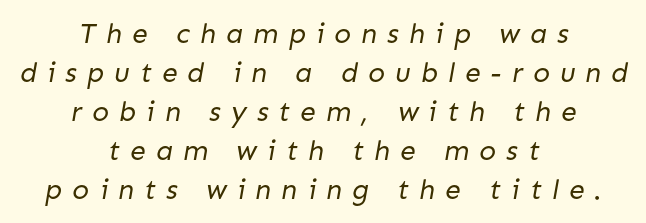
Q: Is the text bold? A: No.
Q: Is the typeface a serif or a sans-serif typeface? A: Sans-serif.
Q: Is the text underlined? A: No.
Q: How is the paragraph aligned? A: Centered.
Q: Is the spacing between letters normal or unusually wide? A: Unusually wide.
Q: Is the spacing between lines tight, normal or loose? A: Normal.
Q: Width (condensed, normal, or wide)? A: Normal.
Q: Stroke contrast? A: Low.
Q: x-height? A: Medium.
Q: Monospaced? A: No.
